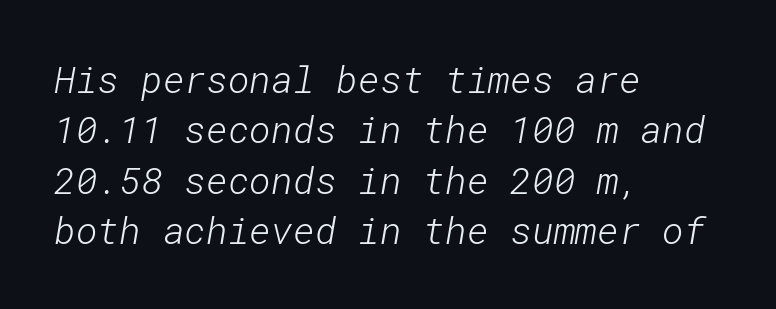
Q: Is the text bold? A: No.
Q: Is the typeface a serif or a sans-serif typeface? A: Sans-serif.
Q: Is the text underlined? A: No.
Q: How is the paragraph aligned? A: Left-aligned.
Q: Is the spacing between letters normal or unusually wide? A: Normal.
Q: Is the spacing between lines tight, normal or loose? A: Normal.
Q: Width (condensed, normal, or wide)? A: Normal.
Q: Stroke contrast? A: Low.
Q: x-height? A: Medium.
